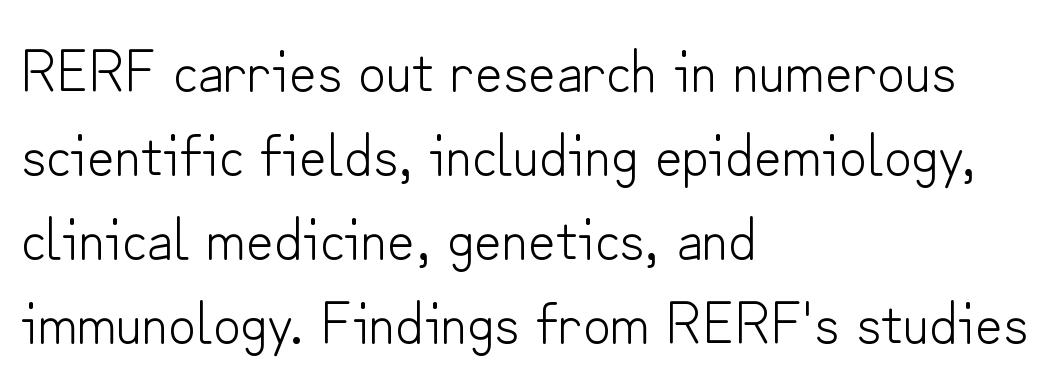
The image shows 60 px light sans-serif type, upright; set left-aligned, normal line spacing (1.4x), normal letter spacing, not underlined; low stroke contrast and a small x-height.
